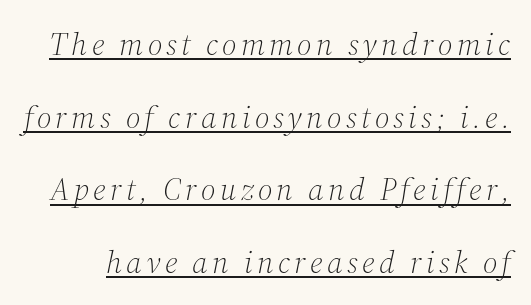
The image shows 32 px light serif type, italic (leaning right); set loose line spacing (2.27x), underlined; medium stroke contrast and a medium x-height.
